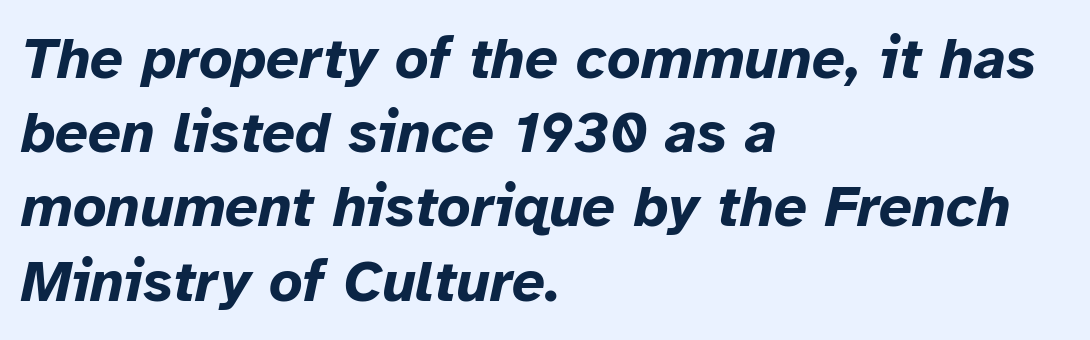
The image shows 58 px bold type, italic (leaning right); set left-aligned, normal line spacing (1.28x), normal letter spacing, not underlined; low stroke contrast and a medium x-height.
